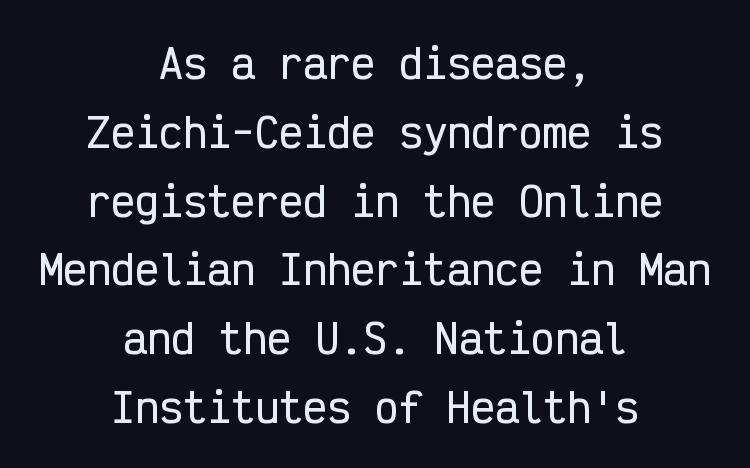
Q: Is the text italic (slanted)? A: No, it is upright.
Q: Is the typeface a serif or a sans-serif typeface? A: Sans-serif.
Q: Is the text underlined? A: No.
Q: How is the paragraph aligned? A: Centered.
Q: Is the spacing between letters normal or unusually wide? A: Normal.
Q: Width (condensed, normal, or wide)? A: Condensed.
Q: Stroke contrast? A: Low.
Q: x-height? A: Medium.
Q: Monospaced? A: Yes.
